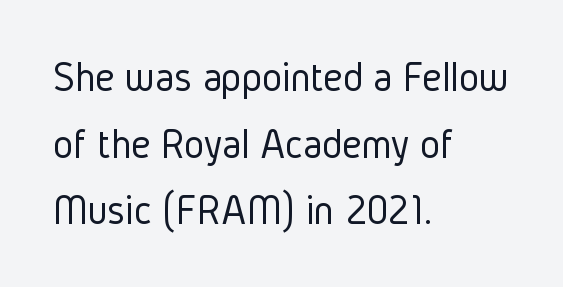
Q: Is the text bold? A: No.
Q: Is the text italic (slanted)? A: No, it is upright.
Q: Is the typeface a serif or a sans-serif typeface? A: Sans-serif.
Q: Is the text underlined? A: No.
Q: How is the paragraph aligned? A: Left-aligned.
Q: Is the spacing between letters normal or unusually wide? A: Normal.
Q: Is the spacing between lines tight, normal or loose? A: Normal.
Q: Width (condensed, normal, or wide)? A: Condensed.
Q: Stroke contrast? A: Low.
Q: x-height? A: Medium.
Q: Monospaced? A: No.
